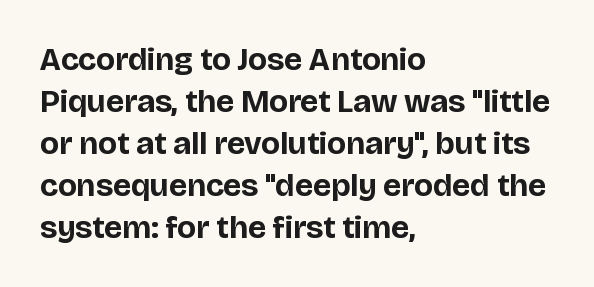
The image shows 32 px bold sans-serif type, upright; set left-aligned, normal line spacing (1.31x), normal letter spacing, not underlined; low stroke contrast and a large x-height.
